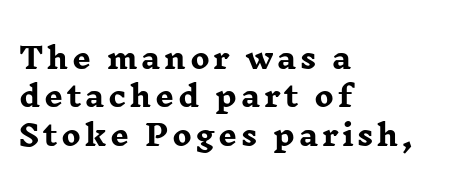
Are there feet on the stems? There are — it's a serif. Heavy-handed strokes throughout: this text is bold. Alignment: flush left. Letters rest on an invisible, unmarked baseline. The block of text has a typical density, with ordinary space between rows. No italicization has been applied; the sample stays upright.
